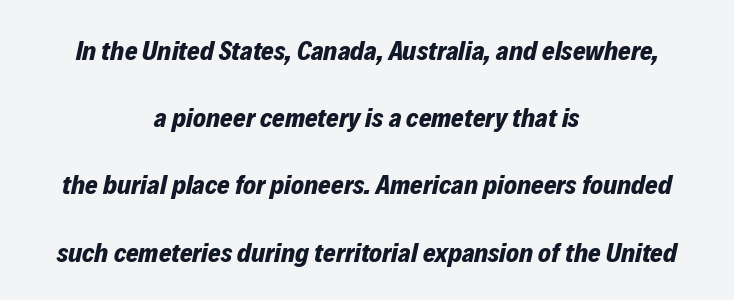
Q: Is the text bold? A: Yes.
Q: Is the text italic (slanted)? A: Yes, it leans right by about 12 degrees.
Q: Is the text underlined? A: No.
Q: How is the paragraph aligned? A: Centered.
Q: Is the spacing between letters normal or unusually wide? A: Normal.
Q: Is the spacing between lines tight, normal or loose? A: Loose.
